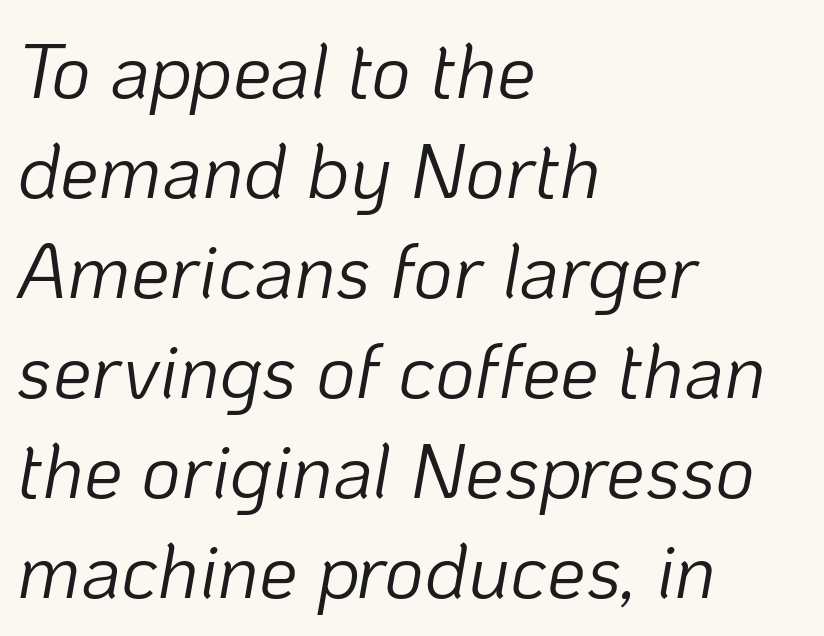
The image shows 77 px light type, italic (leaning right); set left-aligned, normal line spacing (1.3x), normal letter spacing, not underlined; low stroke contrast and a medium x-height.
